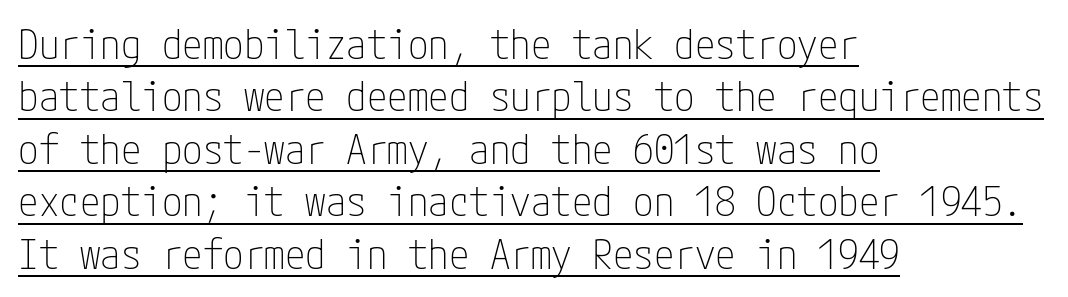
Q: Is the text bold? A: No.
Q: Is the text italic (slanted)? A: No, it is upright.
Q: Is the typeface a serif or a sans-serif typeface? A: Sans-serif.
Q: Is the text underlined? A: Yes.
Q: How is the paragraph aligned? A: Left-aligned.
Q: Is the spacing between letters normal or unusually wide? A: Normal.
Q: Is the spacing between lines tight, normal or loose? A: Normal.
Q: Width (condensed, normal, or wide)? A: Condensed.
Q: Stroke contrast? A: Low.
Q: x-height? A: Medium.
